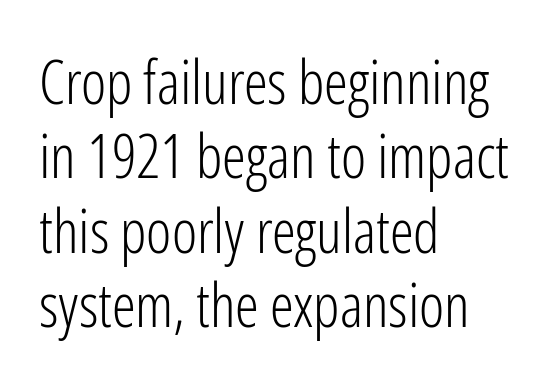
{"serif": "no", "italic": "no", "bold": "no", "weight": "light", "width": "condensed", "stroke_contrast": "low", "x_height": "medium", "monospaced": "no", "underline": "no", "align": "left", "line_spacing_ratio": 1.24, "letter_spacing": "normal", "letter_spacing_em": 0.0, "glyph_px": 60}
